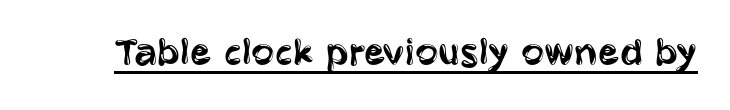
{"serif": "no", "italic": "no", "bold": "no", "weight": "regular", "width": "condensed", "stroke_contrast": "low", "x_height": "large", "monospaced": "no", "underline": "yes", "letter_spacing": "normal", "letter_spacing_em": 0.0, "glyph_px": 43}
